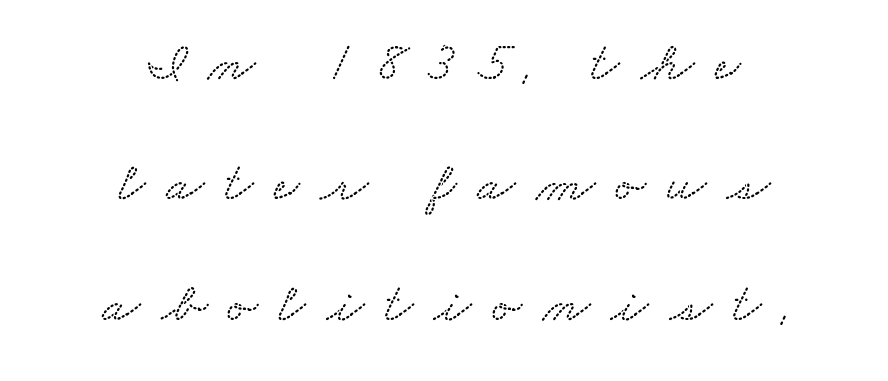
One-word summary of the alignment: center. This sample uses a serif face. Underline: absent. These lines have a slow, spaced-out rhythm from letter to letter. Varying glyph widths throughout — classic text-font behaviour. Horizontal bands of white between lines are thick stripes.
